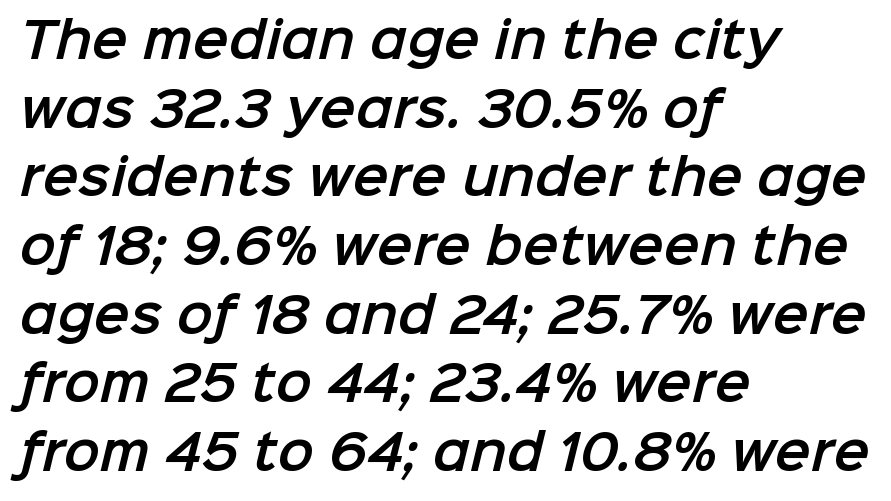
Q: Is the typeface a serif or a sans-serif typeface? A: Sans-serif.
Q: Is the text underlined? A: No.
Q: How is the paragraph aligned? A: Left-aligned.
Q: Is the spacing between letters normal or unusually wide? A: Normal.
Q: Is the spacing between lines tight, normal or loose? A: Normal.
Q: Width (condensed, normal, or wide)? A: Normal.
Q: Stroke contrast? A: Low.
Q: x-height? A: Medium.
Q: Monospaced? A: No.
